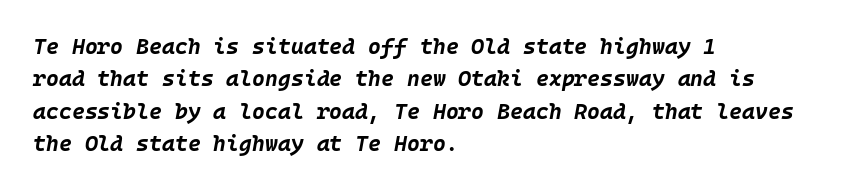
The image shows 22 px bold type, italic (leaning right); set left-aligned, normal line spacing (1.47x), normal letter spacing, not underlined.
